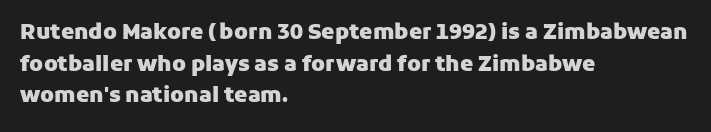
This is roman type, the default non-slanted kind. Observe the ordinary spacing: letters are neighbours, not strangers. The space between consecutive lines is moderate. Leftover space on each line is placed entirely after the last word. The string is rendered with underlining switched off. What weight is shown? A full bold with thick strokes.
